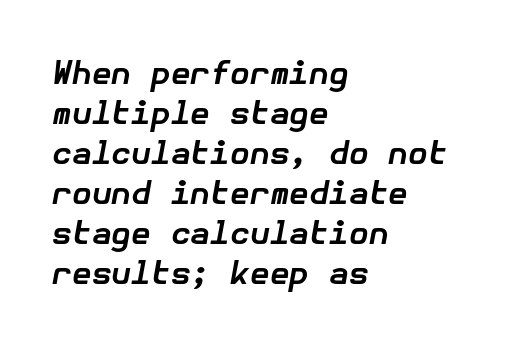
The image shows 32 px bold type, italic (leaning right); set left-aligned, normal line spacing (1.25x), normal letter spacing, not underlined; low stroke contrast and a medium x-height.
